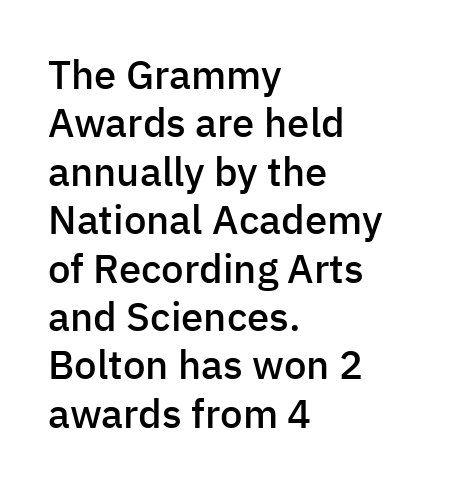
The image shows 40 px semibold sans-serif type, upright; set left-aligned, line spacing 1.21x, normal letter spacing, not underlined; low stroke contrast and a medium x-height.
